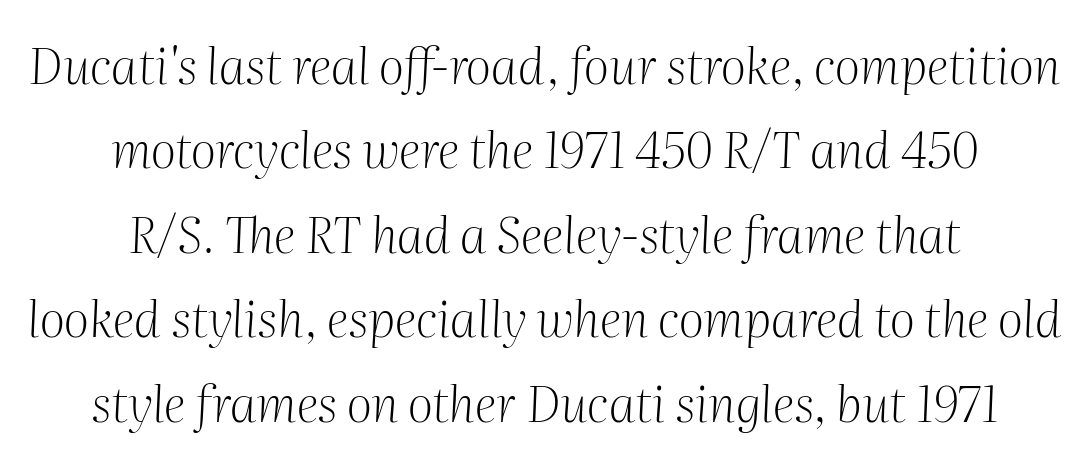
Just letters on the line, the space beneath them empty. Style check: oblique. Serifs: yes, visible at the terminals of the letterforms. The face looks like a standard text weight, possibly lighter.
